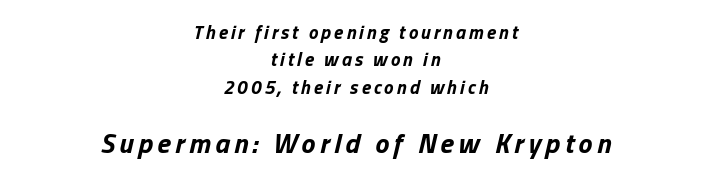
{"italic": "yes", "lean": "right", "slant_degrees": 13, "bold": "yes", "weight": "bold", "width": "normal", "stroke_contrast": "low", "x_height": "medium", "monospaced": "no", "underline": "no", "align": "center", "line_spacing": "normal", "line_spacing_ratio": 1.44, "larger_block": "second", "size_ratio": 1.47, "glyph_px": 28}
